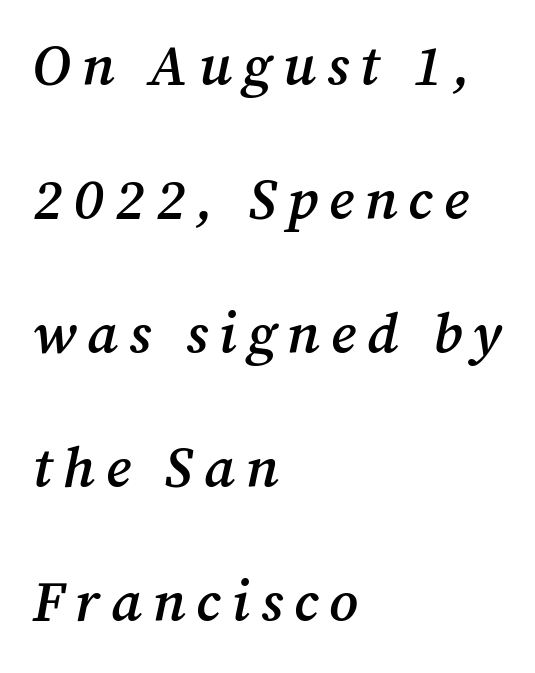
A clean baseline with only descenders dipping below it. Which margin do the lines hug? The left one — the right edge is uneven. How would I describe the line gaps? Wide and relaxed. Each letter's strokes conclude with small projecting serifs. The rendering uses natural spacing where letterforms have individual widths.
